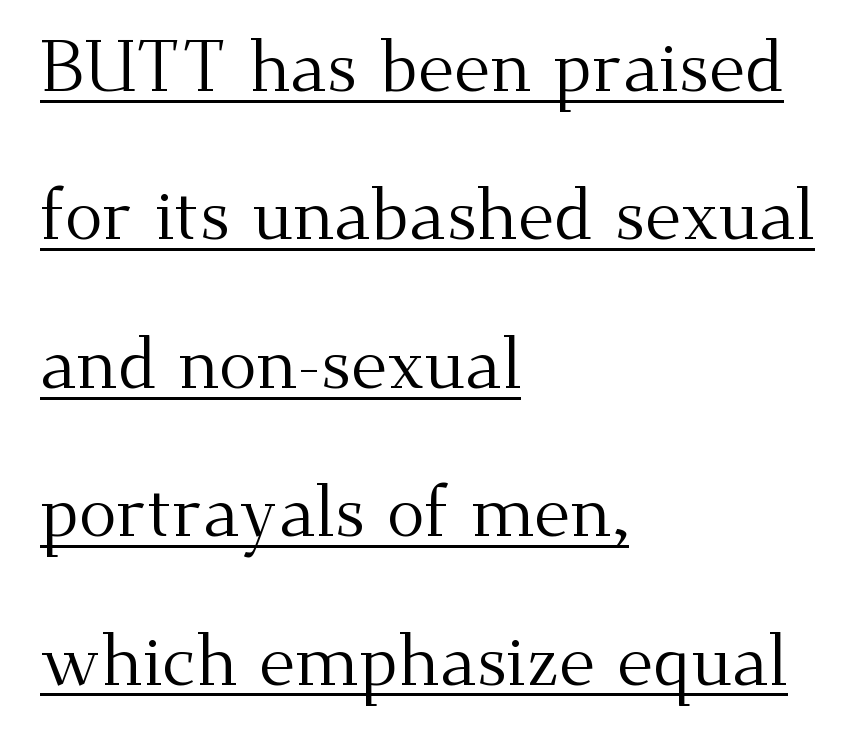
{"serif": "yes", "italic": "no", "bold": "no", "weight": "regular", "width": "normal", "stroke_contrast": "medium", "x_height": "small", "monospaced": "no", "underline": "yes", "align": "left", "line_spacing": "loose", "line_spacing_ratio": 2.09, "letter_spacing": "normal", "letter_spacing_em": 0.0, "glyph_px": 71}
